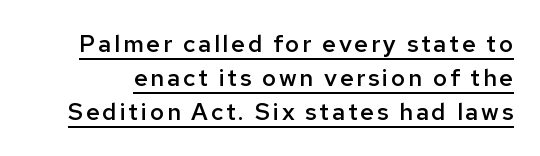
The image shows 24 px text type, upright; set normal line spacing (1.42x), underlined.
